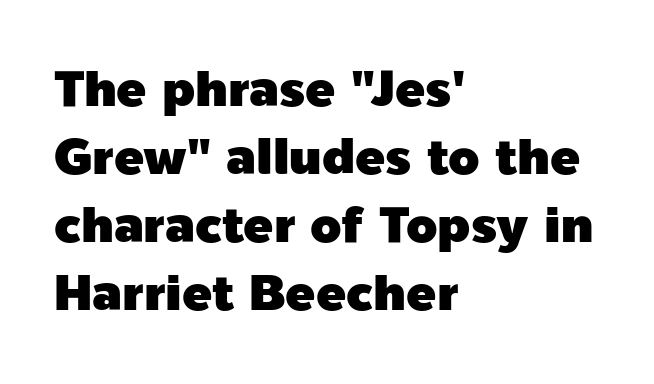
The image shows 50 px sans-serif type, upright; set left-aligned, normal line spacing (1.36x), normal letter spacing, not underlined; a medium x-height.
